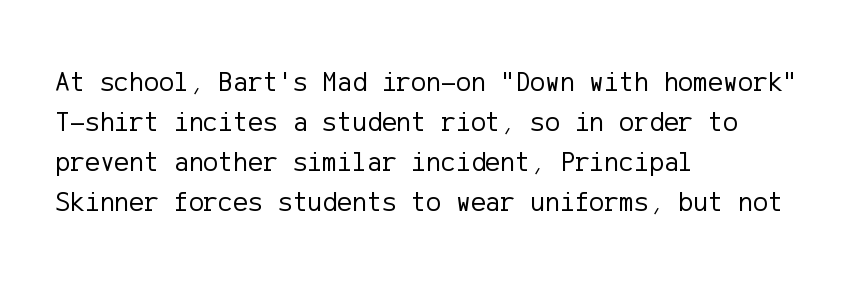
{"serif": "no", "italic": "no", "bold": "no", "weight": "regular", "width": "normal", "stroke_contrast": "low", "x_height": "medium", "underline": "no", "align": "left", "line_spacing": "normal", "line_spacing_ratio": 1.43, "letter_spacing": "normal", "letter_spacing_em": 0.0, "glyph_px": 28}
